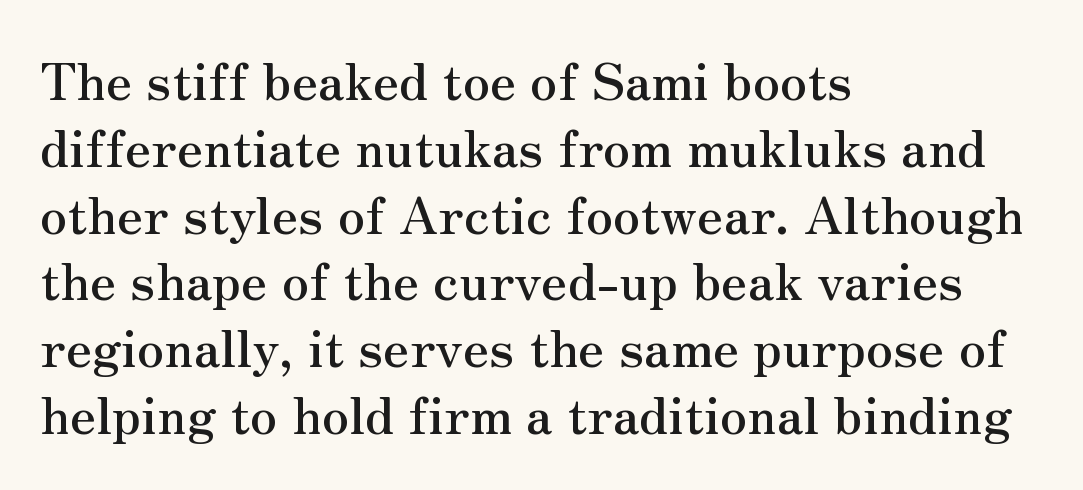
{"serif": "yes", "italic": "no", "width": "normal", "stroke_contrast": "medium", "x_height": "small", "monospaced": "no", "underline": "no", "align": "left", "line_spacing": "normal", "line_spacing_ratio": 1.31, "letter_spacing": "normal", "letter_spacing_em": 0.0, "glyph_px": 51}
